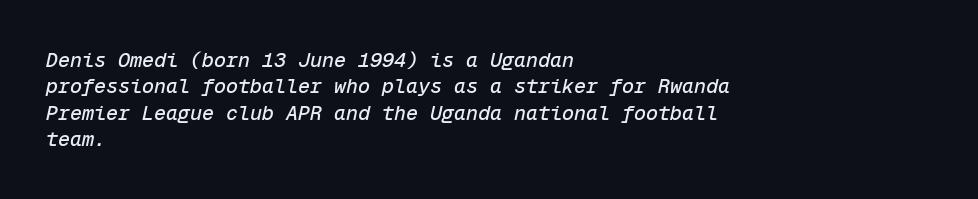
The image shows 20 px text type, italic (leaning right); set left-aligned, normal line spacing (1.32x), normal letter spacing, not underlined.
